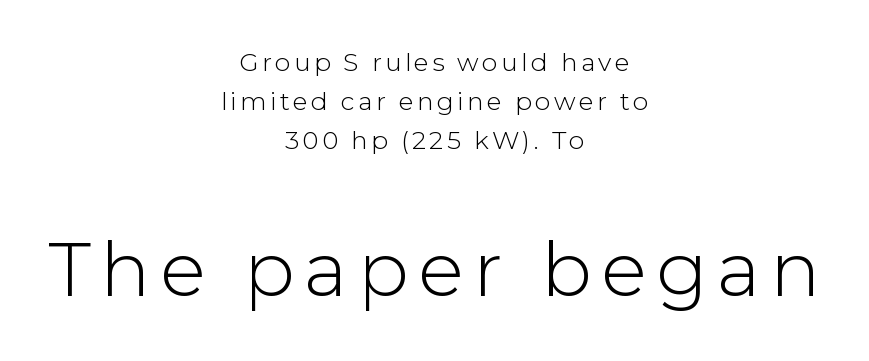
The image shows 75 px light sans-serif type, upright; set centered, normal line spacing (1.56x), not underlined; the second (bottom) block is 3.0x larger; low stroke contrast and a medium x-height.
